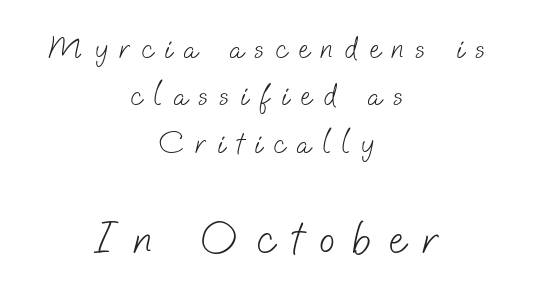
{"serif": "no", "bold": "no", "weight": "light", "width": "normal", "stroke_contrast": "low", "x_height": "small", "monospaced": "no", "underline": "no", "align": "center", "line_spacing": "normal", "line_spacing_ratio": 1.53, "letter_spacing": "wide", "letter_spacing_em": 0.37, "larger_block": "second", "size_ratio": 1.52, "glyph_px": 47}
